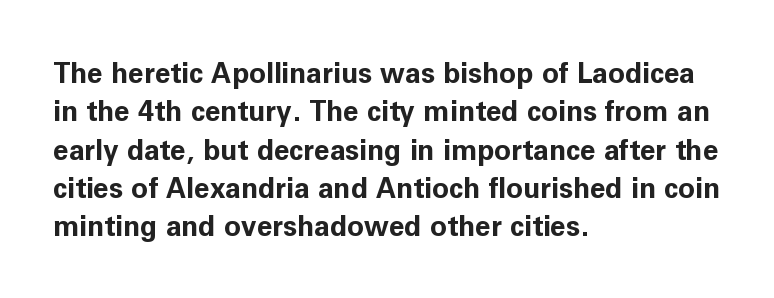
The sample has been set heavy, in full bold. Regarding leading, the lines here are spaced in the standard way. Posture: straight, roman, zero tilt. Line beginnings align vertically; line endings do not. Characters follow at the spacing the type designer built in. Underlining? Definitely not there.
